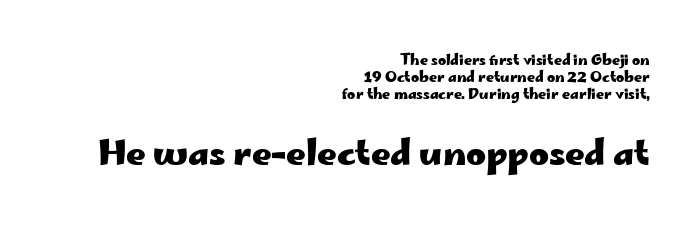
The image shows 34 px heavy, wide sans-serif type, upright; set right-aligned, line spacing 1.22x, normal letter spacing, not underlined; the second (bottom) block is 2.43x larger; low stroke contrast and a small x-height.
